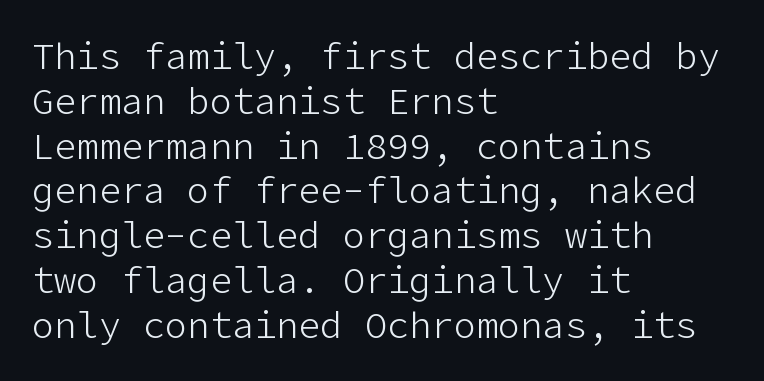
Type style note: lacks serifs. Designer's note — italics off, roman on. Observe the ordinary spacing: letters are neighbours, not strangers. Quick note: underline off. Every row of glyphs begins at an identical x-position on the left. Each stroke keeps to a modest, everyday thickness or less.
